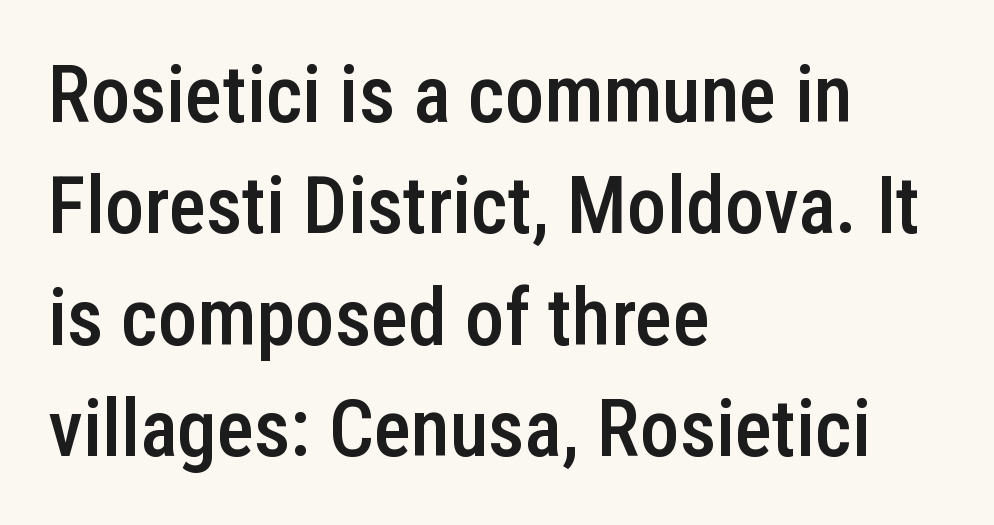
The image shows 79 px semibold, condensed sans-serif type, upright; set left-aligned, normal line spacing (1.41x), normal letter spacing, not underlined; low stroke contrast and a medium x-height.
